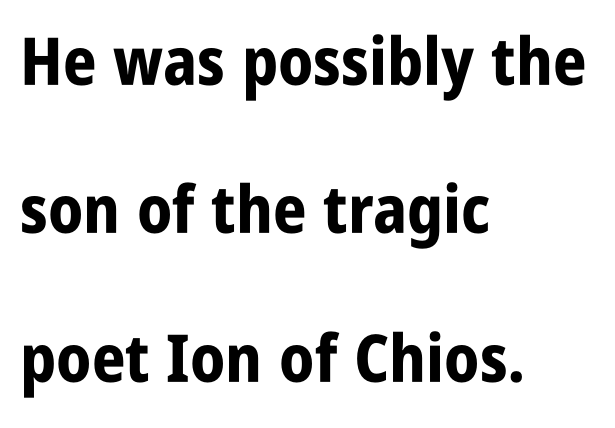
Q: Is the text bold? A: Yes.
Q: Is the text italic (slanted)? A: No, it is upright.
Q: Is the typeface a serif or a sans-serif typeface? A: Sans-serif.
Q: Is the text underlined? A: No.
Q: How is the paragraph aligned? A: Left-aligned.
Q: Is the spacing between letters normal or unusually wide? A: Normal.
Q: Is the spacing between lines tight, normal or loose? A: Loose.
Q: Width (condensed, normal, or wide)? A: Condensed.
Q: Stroke contrast? A: Low.
Q: x-height? A: Large.
Q: Monospaced? A: No.
